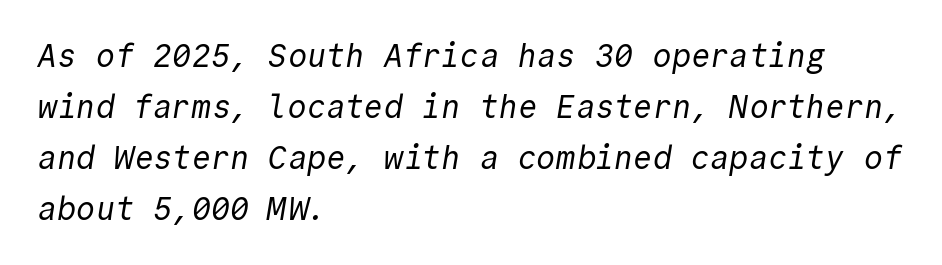
The image shows 32 px regular-weight sans-serif type, monospaced; set left-aligned, normal line spacing (1.59x), normal letter spacing, not underlined; a medium x-height.
